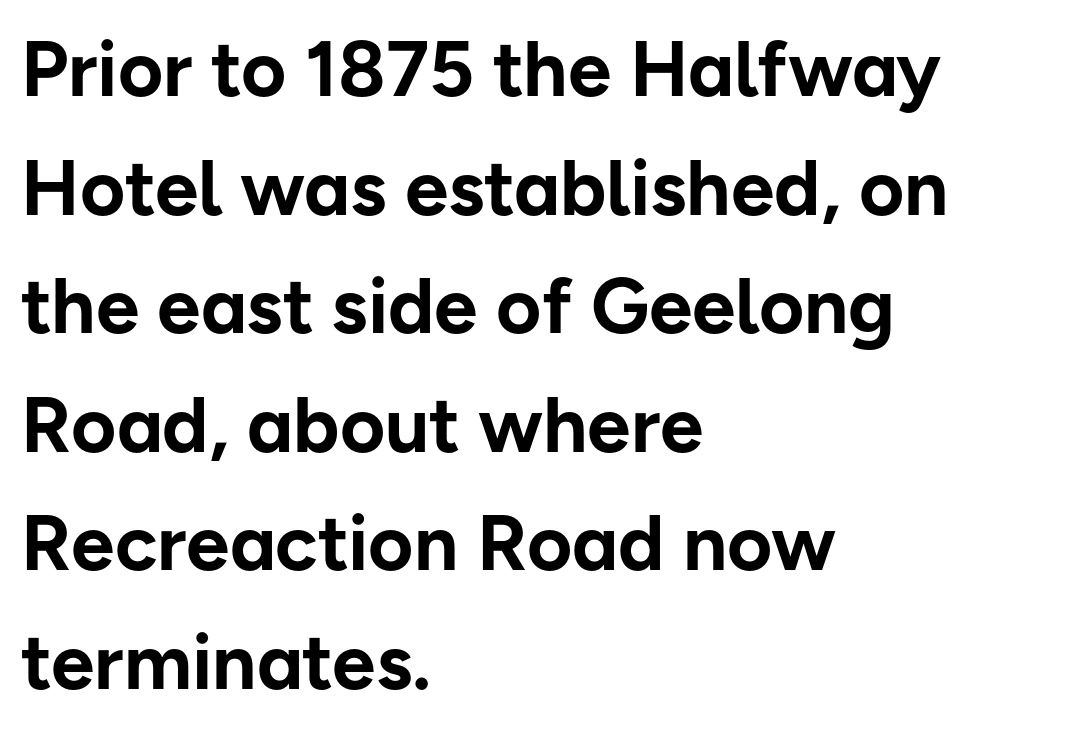
{"serif": "no", "italic": "no", "bold": "yes", "weight": "bold", "width": "normal", "stroke_contrast": "low", "x_height": "medium", "monospaced": "no", "underline": "no", "align": "left", "line_spacing": "normal", "line_spacing_ratio": 1.52, "letter_spacing": "normal", "letter_spacing_em": 0.0, "glyph_px": 78}
